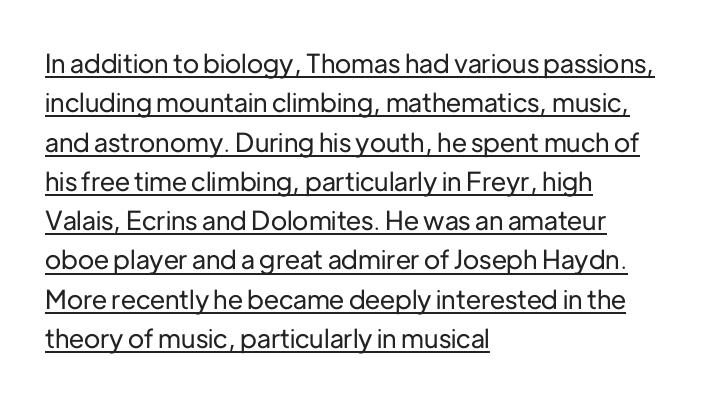
The image shows 26 px text type, upright; set left-aligned, normal line spacing (1.51x), normal letter spacing, underlined.
